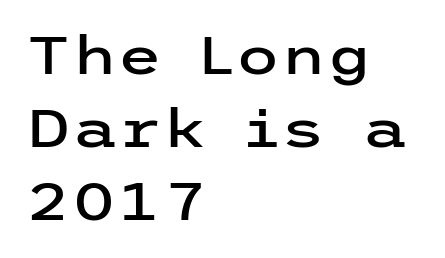
The image shows 52 px wide sans-serif type, upright; set left-aligned, normal line spacing (1.4x), normal letter spacing, not underlined; low stroke contrast and a medium x-height.
